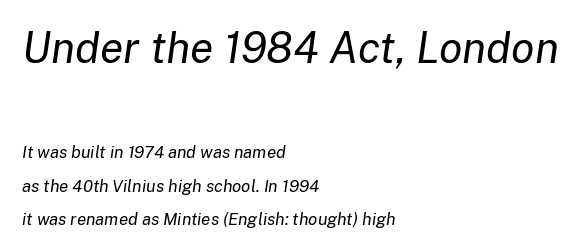
Widely set lines give the paragraph a tall, airy silhouette. A bare baseline throughout the passage. Is this a heavy cut? Hardly; it is regular or lighter. The rendering uses natural spacing where letterforms have individual widths. The rendering anchors every line to the left-hand side. An italicized treatment has been applied to the whole sample.
